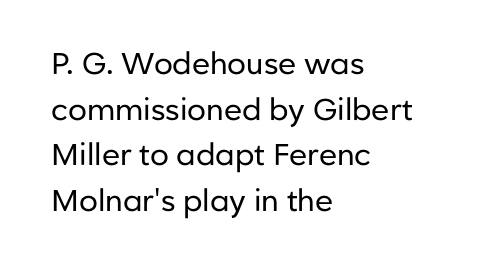
Character widths vary here, with narrow letters taking less room than wide ones. Check where the strokes stop: nothing finishes them off — pure sans. The type is set solid horizontally, with unmodified tracking. The font's upright variant was chosen for this text. Words float on clear page, feet unadorned.
